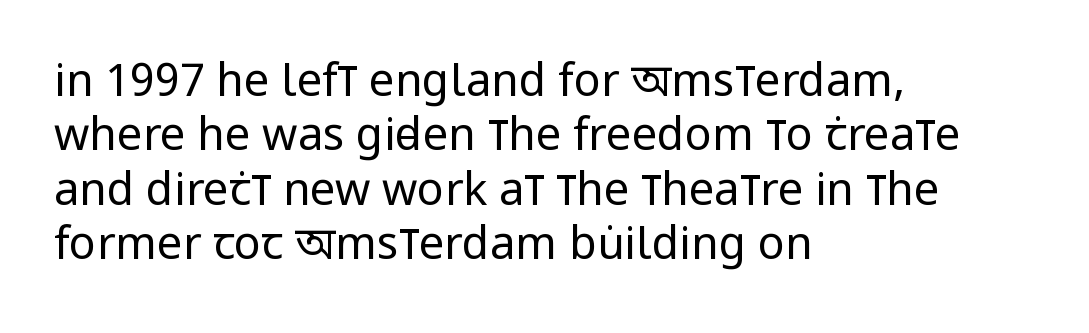
{"serif": "no", "italic": "no", "bold": "no", "weight": "regular", "width": "condensed", "stroke_contrast": "low", "x_height": "large", "monospaced": "no", "underline": "no", "align": "left", "line_spacing_ratio": 1.21, "letter_spacing": "normal", "letter_spacing_em": 0.0, "glyph_px": 45}
